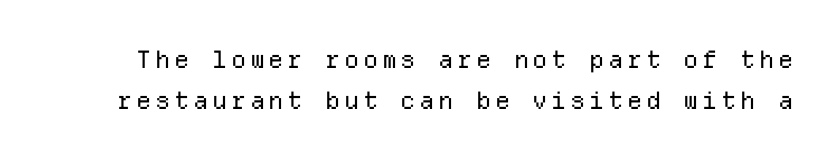
{"italic": "no", "bold": "no", "underline": "no", "line_spacing": "normal", "line_spacing_ratio": 1.7, "glyph_px": 24}
